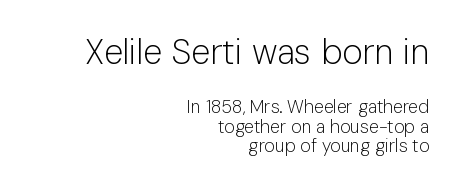
{"serif": "no", "italic": "no", "bold": "no", "weight": "light", "width": "normal", "stroke_contrast": "low", "x_height": "medium", "monospaced": "no", "underline": "no", "align": "right", "line_spacing": "tight", "line_spacing_ratio": 1.09, "letter_spacing": "normal", "letter_spacing_em": 0.0, "larger_block": "first", "size_ratio": 1.94, "glyph_px": 35}
